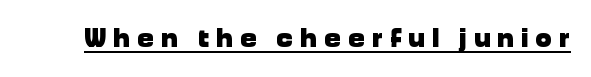
{"italic": "no", "bold": "yes", "underline": "yes", "letter_spacing": "wide", "letter_spacing_em": 0.28, "glyph_px": 27}
